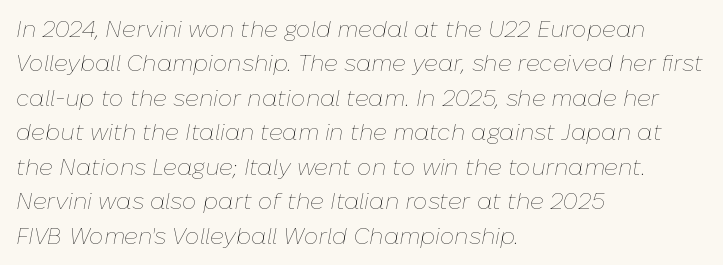
Q: Is the text bold? A: No.
Q: Is the text italic (slanted)? A: Yes, it leans right by about 10 degrees.
Q: Is the text underlined? A: No.
Q: How is the paragraph aligned? A: Left-aligned.
Q: Is the spacing between letters normal or unusually wide? A: Normal.
Q: Is the spacing between lines tight, normal or loose? A: Normal.
